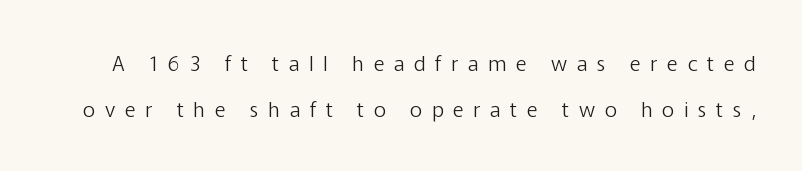
On a weight scale, this lands at 450 or below. Reading down the column, the eye jumps a long way to each next line. You can tell it's not italic because the verticals are truly vertical. Display-style spreading of the glyphs; the letterfit is very open.
